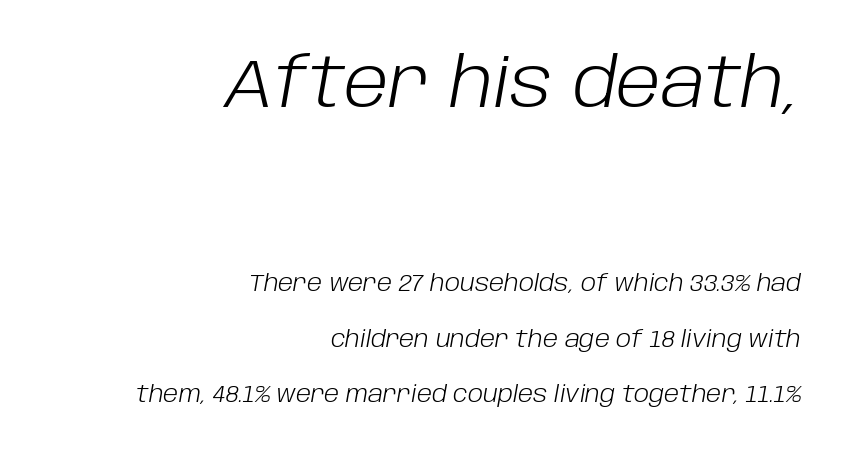
The image shows 68 px light type, italic (leaning right); set right-aligned, loose line spacing (2.43x), normal letter spacing, not underlined; the first (top) block is 2.96x larger; low stroke contrast and a large x-height.
